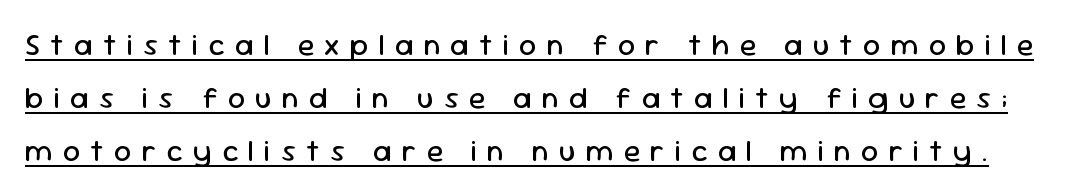
The image shows 30 px regular-weight sans-serif type, upright; set line spacing 1.76x, unusually wide letter spacing (+0.34 em), underlined; low stroke contrast and a medium x-height.
